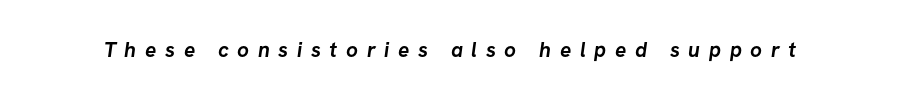
Weight check: bold — yes, fully. Honestly, there is no underline to notice here at all. The line texture is sparse and dotted thanks to wide tracking.
